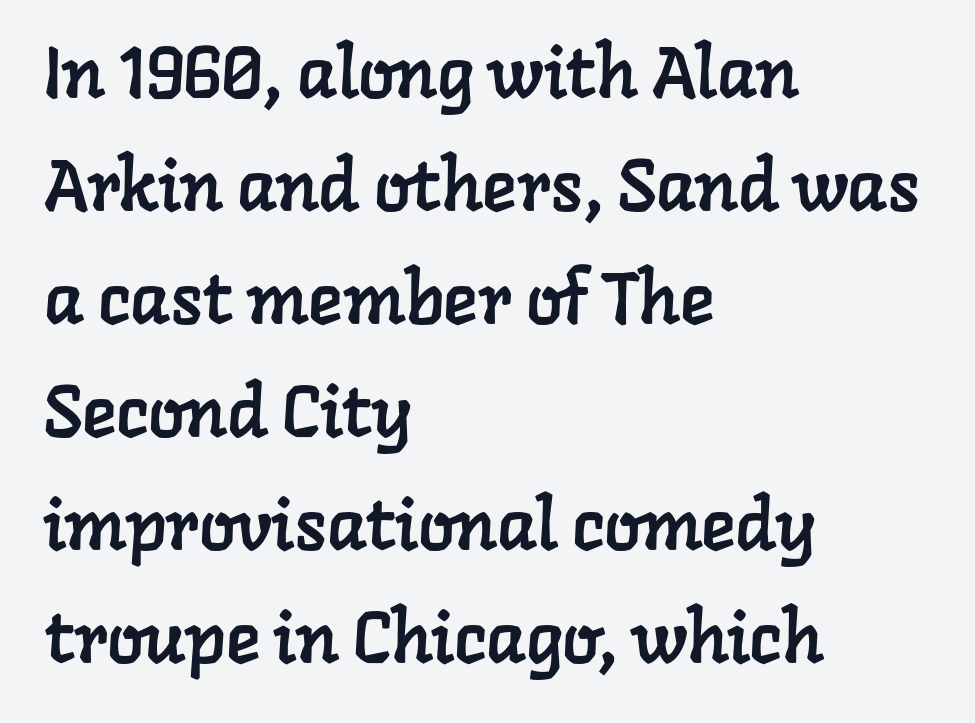
The image shows 72 px serif type; set left-aligned, normal line spacing (1.57x), normal letter spacing, not underlined; low stroke contrast and a medium x-height.
